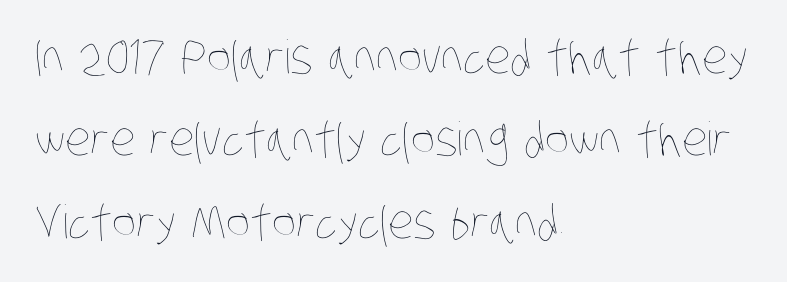
The image shows 46 px thin, condensed type; set left-aligned, line spacing 1.79x, normal letter spacing, not underlined; low stroke contrast and a large x-height.
